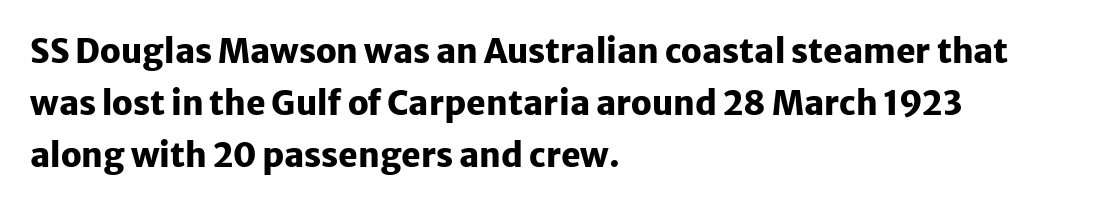
{"serif": "no", "italic": "no", "bold": "yes", "weight": "heavy", "width": "normal", "stroke_contrast": "low", "x_height": "medium", "monospaced": "no", "underline": "no", "align": "left", "line_spacing": "normal", "line_spacing_ratio": 1.58, "letter_spacing": "normal", "letter_spacing_em": 0.0, "glyph_px": 33}
